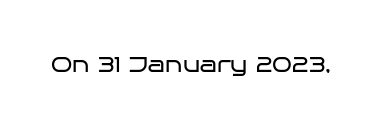
Q: Is the text bold? A: No.
Q: Is the text italic (slanted)? A: No, it is upright.
Q: Is the text underlined? A: No.
Q: Is the spacing between letters normal or unusually wide? A: Normal.
